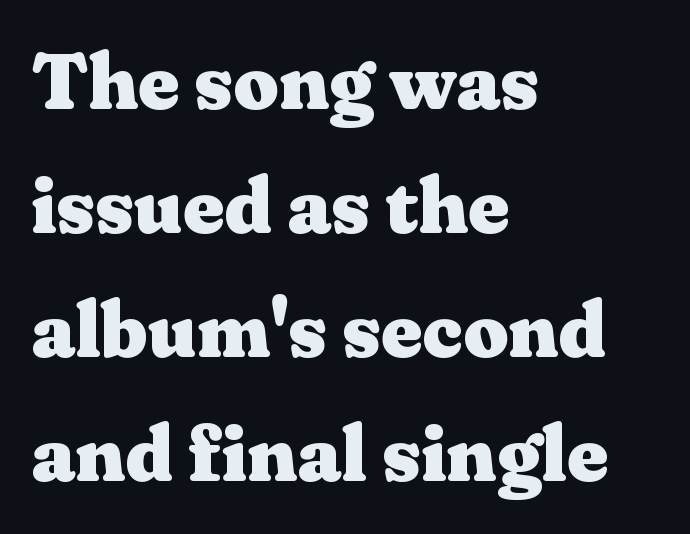
{"serif": "yes", "italic": "no", "bold": "yes", "weight": "heavy", "width": "wide", "stroke_contrast": "medium", "x_height": "medium", "monospaced": "no", "underline": "no", "align": "left", "line_spacing": "normal", "line_spacing_ratio": 1.57, "letter_spacing": "normal", "letter_spacing_em": 0.0, "glyph_px": 79}
